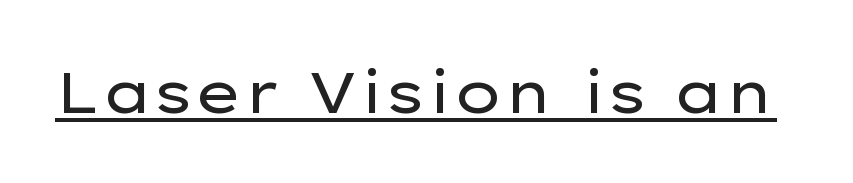
Q: Is the text bold? A: No.
Q: Is the text italic (slanted)? A: No, it is upright.
Q: Is the typeface a serif or a sans-serif typeface? A: Sans-serif.
Q: Is the text underlined? A: Yes.
Q: Is the spacing between letters normal or unusually wide? A: Normal.
Q: Width (condensed, normal, or wide)? A: Wide.
Q: Stroke contrast? A: Low.
Q: x-height? A: Medium.
Q: Monospaced? A: No.
